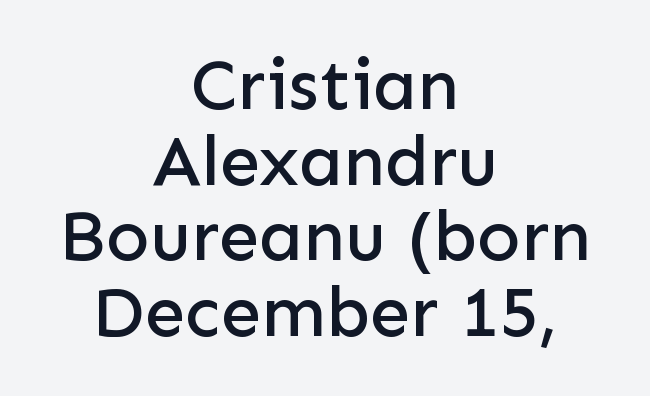
The foot of each line stays bare and open. The letters advance in unequal steps, a hallmark of proportional type. Tall strokes in this sample are plumb rather than angled. Every row of glyphs is offset so its center matches the block's center. Between one letter and the next there's only the usual sliver of space. Honestly, the rows look squashed on top of each other.
